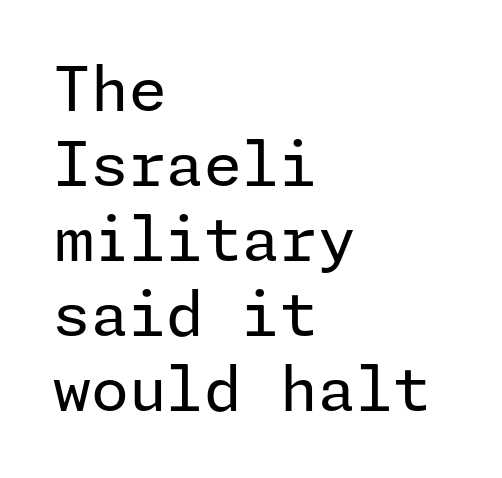
The image shows 61 px regular-weight sans-serif type, upright; set left-aligned, line spacing 1.23x, normal letter spacing, not underlined; low stroke contrast and a medium x-height.
